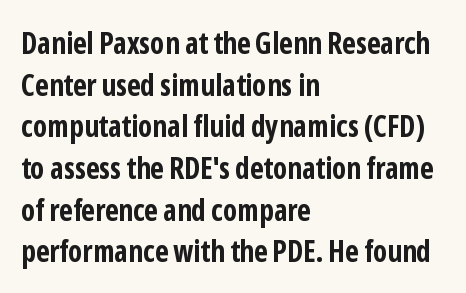
The image shows 30 px bold, condensed sans-serif type, upright; set left-aligned, normal line spacing (1.39x), normal letter spacing, not underlined; low stroke contrast and a medium x-height.
